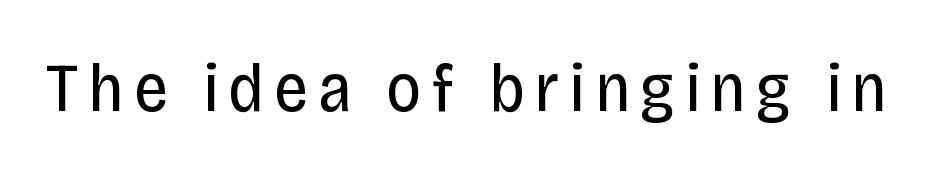
The image shows 69 px regular-weight, condensed sans-serif type, upright; set not underlined; low stroke contrast and a large x-height.
